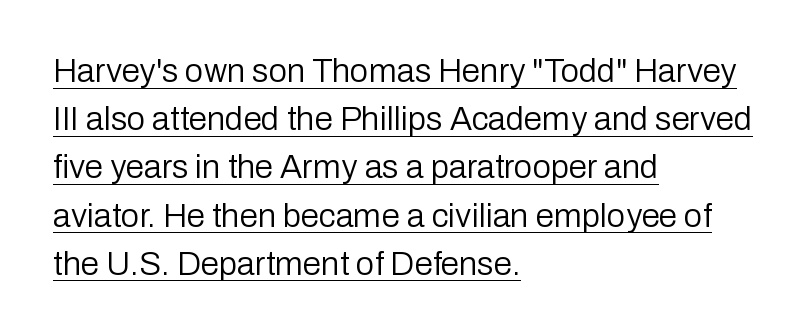
The image shows 33 px regular-weight sans-serif type, upright; set left-aligned, normal line spacing (1.46x), normal letter spacing, underlined; low stroke contrast and a medium x-height.
